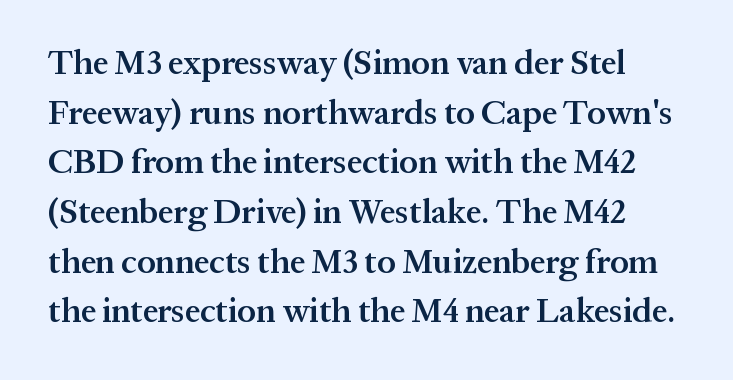
The image shows 34 px semibold serif type, upright; set normal line spacing (1.46x), normal letter spacing, not underlined; medium stroke contrast and a medium x-height.
